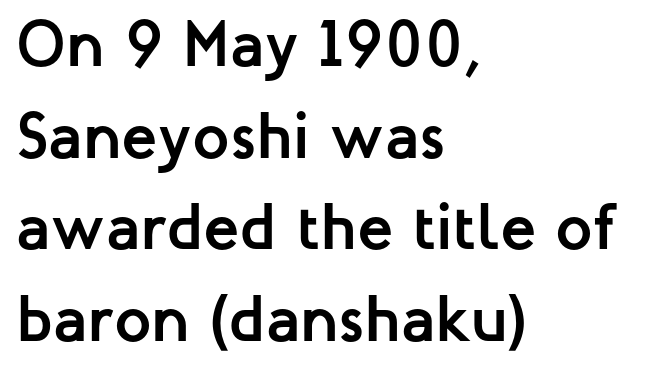
The image shows 66 px semibold sans-serif type, upright; set left-aligned, normal line spacing (1.39x), normal letter spacing, not underlined; low stroke contrast and a medium x-height.
